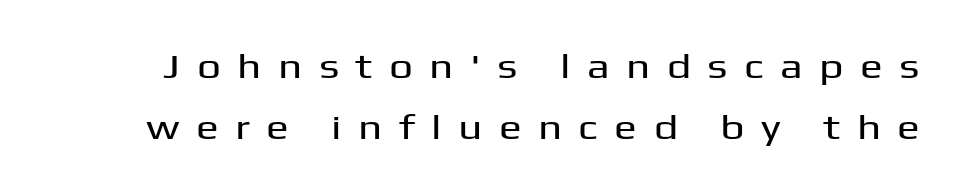
Q: Is the text italic (slanted)? A: No, it is upright.
Q: Is the typeface a serif or a sans-serif typeface? A: Sans-serif.
Q: Is the text underlined? A: No.
Q: Is the spacing between letters normal or unusually wide? A: Unusually wide.
Q: Width (condensed, normal, or wide)? A: Wide.
Q: Stroke contrast? A: Medium.
Q: x-height? A: Medium.
Q: Monospaced? A: No.
